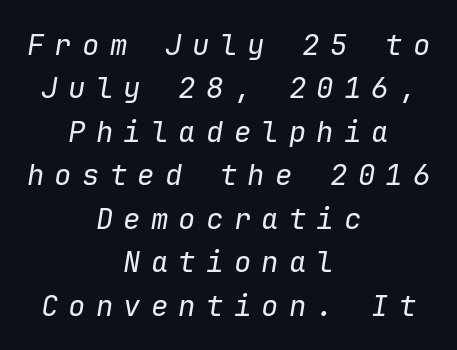
The image shows 29 px regular-weight type, italic (leaning right), monospaced; set centered, normal line spacing (1.5x), unusually wide letter spacing (+0.35 em), not underlined; low stroke contrast and a medium x-height.
